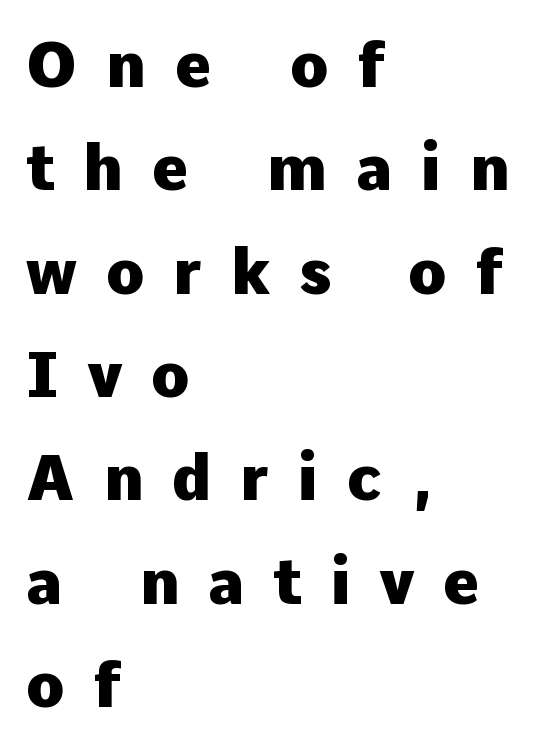
A normal amount of white space separates one row of letters from the next. Caption: bold face, heavy strokes. Each word looks stretched out because of the extra space between its letters. Does the type have serifs? No, each stem ends abruptly.
